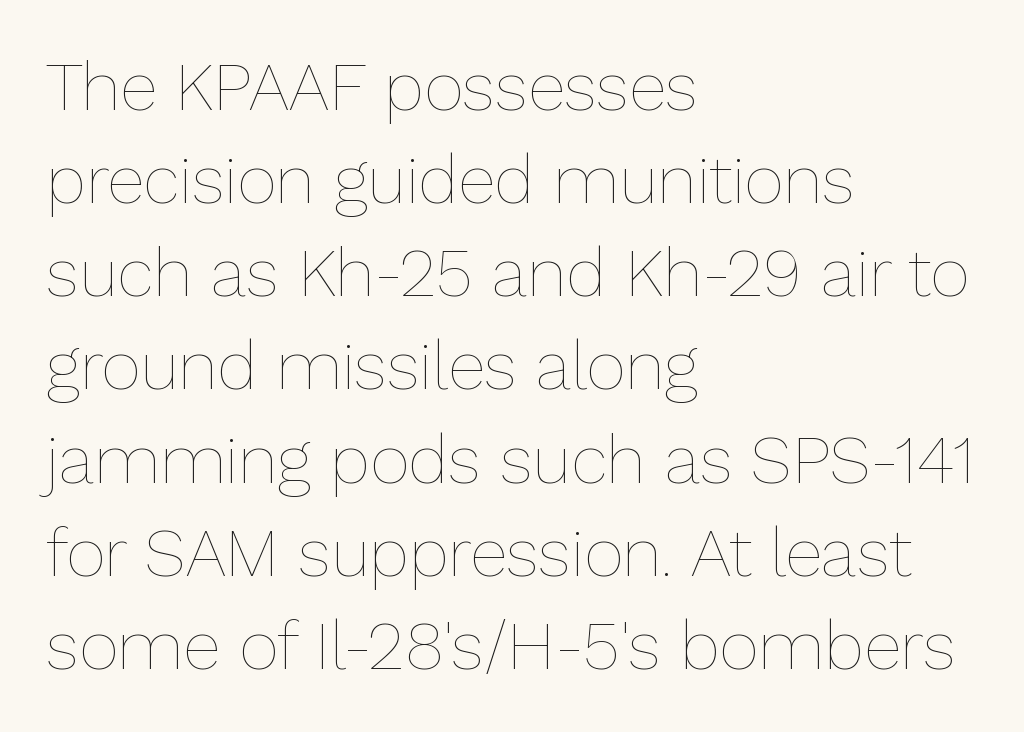
Letters have the restrained weight of plain body copy at most. The designer left line spacing at the default. The rendering uses natural spacing where letterforms have individual widths. Here the glyphs are tracked normally, forming tight word shapes.
